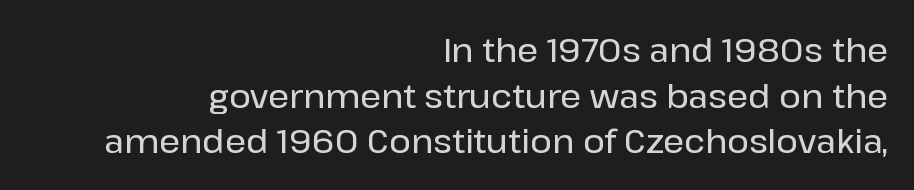
{"serif": "no", "italic": "no", "width": "normal", "stroke_contrast": "low", "x_height": "medium", "monospaced": "no", "underline": "no", "align": "right", "line_spacing": "normal", "line_spacing_ratio": 1.38, "letter_spacing": "normal", "letter_spacing_em": 0.0, "glyph_px": 33}
